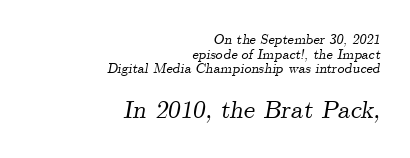
Leading is clearly below the norm, producing a dense column. Which of the two is more prominent by size? The second, at the bottom. Has an underline been added? It has not. The rendering keeps characters at their native spacing. The rendering anchors every line to the right-hand side. The typography opts for an oblique posture over an upright one.
